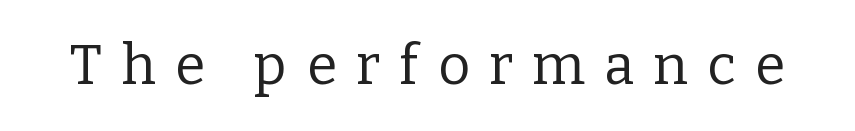
Weight: in the light-to-regular range. The passage shown is typeset with a serif family. The letters advance in unequal steps, a hallmark of proportional type. Lines of text with bare space underneath.
